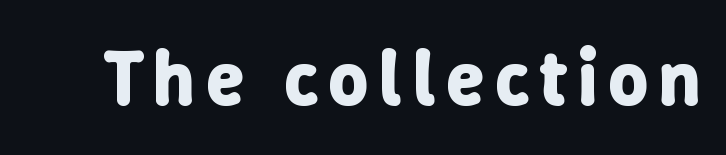
{"italic": "no", "bold": "yes", "weight": "bold", "width": "normal", "stroke_contrast": "low", "x_height": "medium", "monospaced": "no", "underline": "no", "glyph_px": 78}
